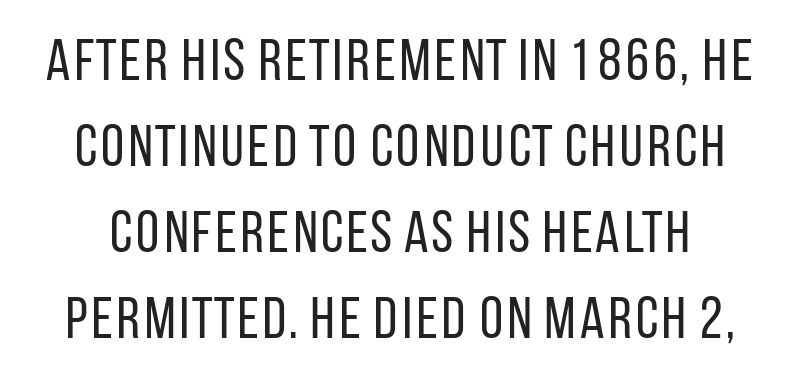
{"serif": "no", "italic": "no", "bold": "no", "weight": "regular", "width": "condensed", "stroke_contrast": "low", "x_height": "large", "monospaced": "no", "underline": "no", "line_spacing": "normal", "line_spacing_ratio": 1.46, "letter_spacing": "normal", "letter_spacing_em": 0.0, "glyph_px": 59}
